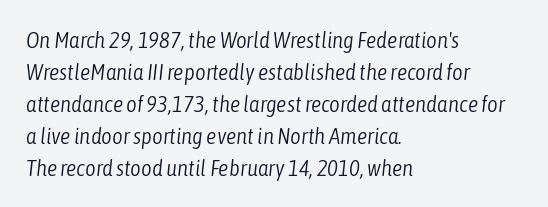
The letters sit at their default tracking, neither squeezed nor spread. An italicized treatment has been applied to the whole sample. Each line starts at the same left margin while the right side varies. The block of text has a typical density, with ordinary space between rows. Ink coverage per letter is moderate at most. The area under the type is left untouched.
